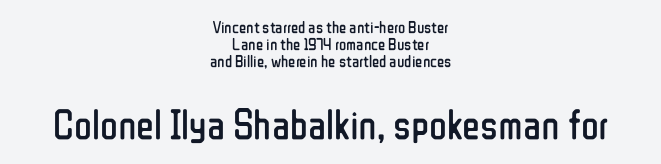
The image shows 42 px regular-weight, condensed sans-serif type, upright; set centered, tight line spacing (0.99x), normal letter spacing, not underlined; the second (bottom) block is 2.47x larger; low stroke contrast and a medium x-height.
